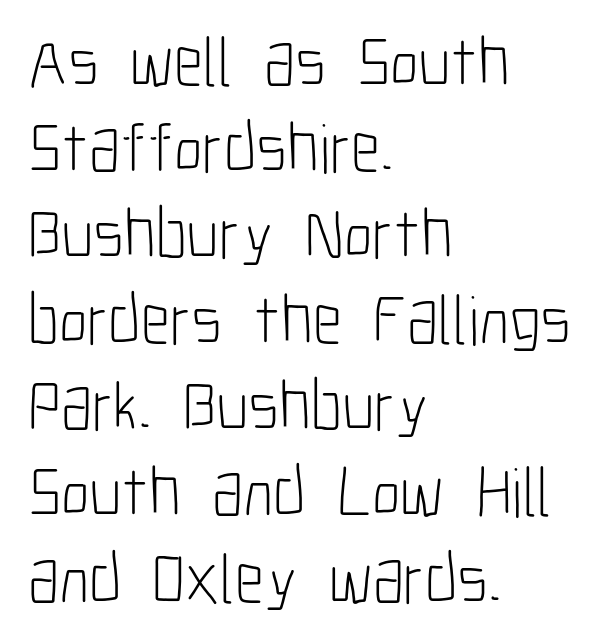
The image shows 70 px light, condensed sans-serif type, upright; set left-aligned, line spacing 1.23x, normal letter spacing, not underlined; low stroke contrast and a medium x-height.
